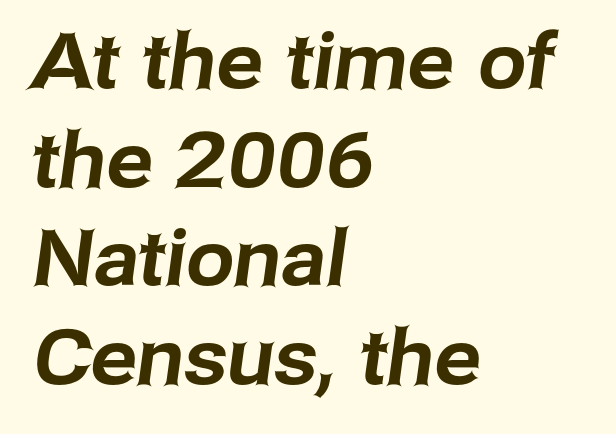
{"serif": "no", "width": "normal", "stroke_contrast": "low", "x_height": "medium", "monospaced": "no", "underline": "no", "align": "left", "line_spacing": "normal", "line_spacing_ratio": 1.28, "letter_spacing": "normal", "letter_spacing_em": 0.0, "glyph_px": 77}
